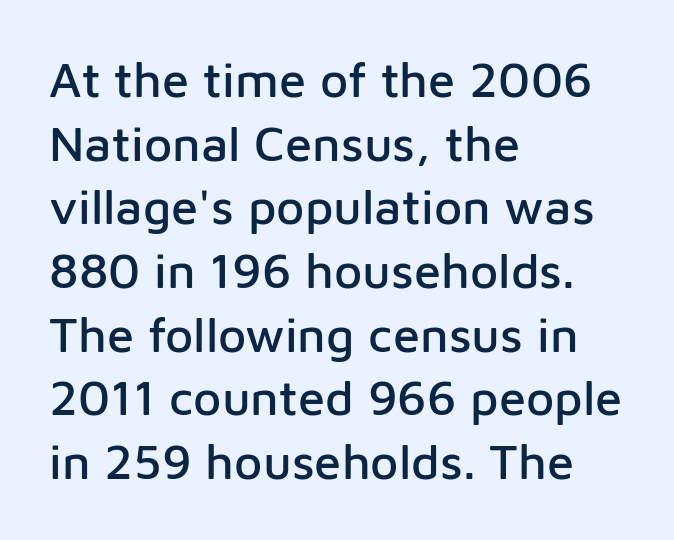
{"serif": "no", "italic": "no", "width": "normal", "stroke_contrast": "low", "x_height": "medium", "monospaced": "no", "underline": "no", "align": "left", "line_spacing": "normal", "line_spacing_ratio": 1.3, "letter_spacing": "normal", "letter_spacing_em": 0.0, "glyph_px": 49}
